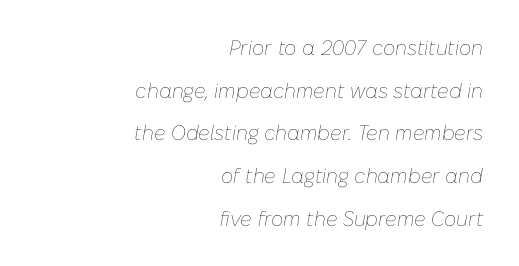
{"italic": "yes", "lean": "right", "slant_degrees": 10, "bold": "no", "underline": "no", "align": "right", "line_spacing": "loose", "line_spacing_ratio": 2.03, "letter_spacing": "normal", "letter_spacing_em": 0.0, "glyph_px": 21}
